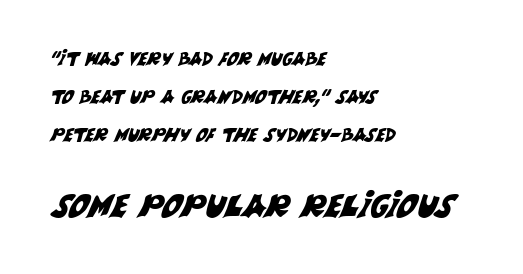
{"serif": "no", "width": "normal", "stroke_contrast": "medium", "x_height": "large", "monospaced": "no", "underline": "no", "align": "left", "line_spacing": "loose", "line_spacing_ratio": 2.1, "letter_spacing": "normal", "letter_spacing_em": 0.0, "larger_block": "second", "size_ratio": 1.78, "glyph_px": 32}
